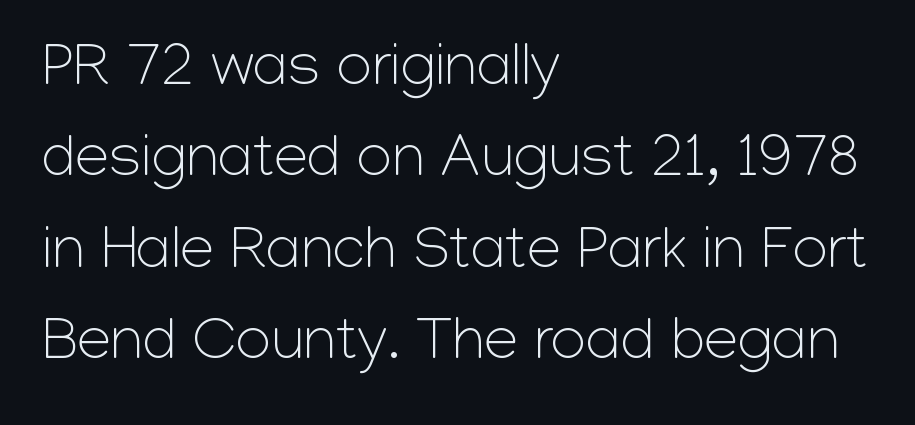
{"serif": "no", "italic": "no", "bold": "no", "weight": "light", "width": "normal", "stroke_contrast": "low", "x_height": "medium", "monospaced": "no", "underline": "no", "align": "left", "line_spacing": "normal", "line_spacing_ratio": 1.5, "letter_spacing": "normal", "letter_spacing_em": 0.0, "glyph_px": 61}
